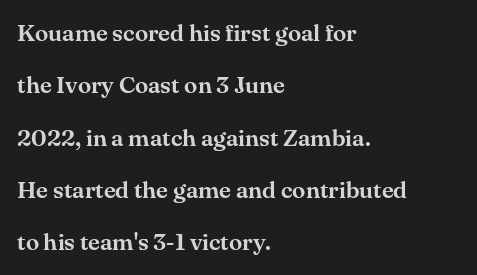
The paragraph shown leans on its left margin. Style check: upright. The lines are spread far apart with generous leading. The line texture is even and compact thanks to regular tracking. A clean baseline with only descenders dipping below it.
